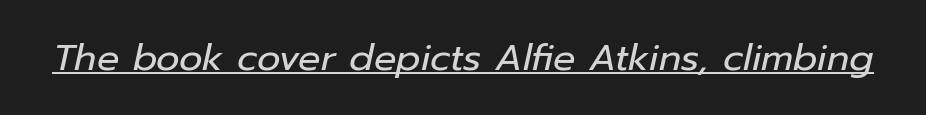
The image shows 37 px regular-weight type, italic (leaning right); set normal letter spacing, underlined; low stroke contrast and a medium x-height.
